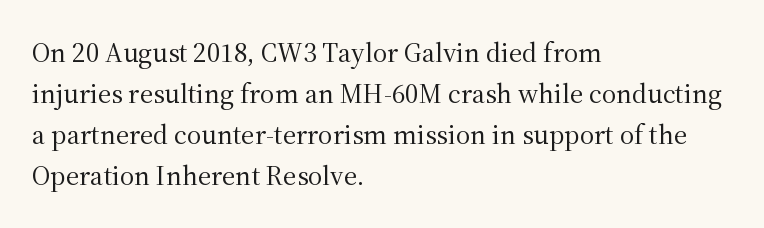
{"serif": "yes", "italic": "no", "bold": "no", "weight": "regular", "width": "normal", "stroke_contrast": "medium", "x_height": "medium", "monospaced": "no", "underline": "no", "align": "left", "line_spacing": "normal", "line_spacing_ratio": 1.47, "letter_spacing": "normal", "letter_spacing_em": 0.0, "glyph_px": 28}
